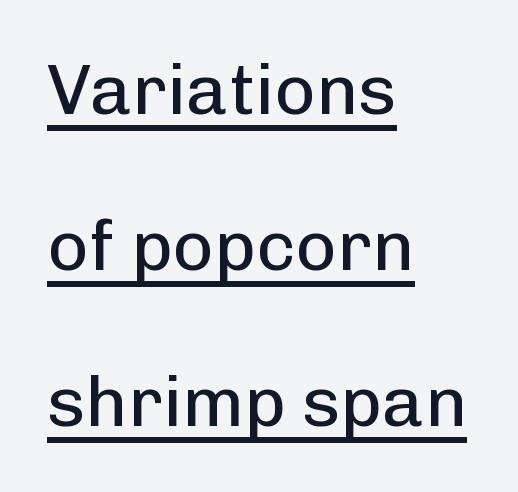
Q: Is the text bold? A: No.
Q: Is the text italic (slanted)? A: No, it is upright.
Q: Is the typeface a serif or a sans-serif typeface? A: Sans-serif.
Q: Is the text underlined? A: Yes.
Q: How is the paragraph aligned? A: Left-aligned.
Q: Is the spacing between letters normal or unusually wide? A: Normal.
Q: Is the spacing between lines tight, normal or loose? A: Loose.
Q: Width (condensed, normal, or wide)? A: Normal.
Q: Stroke contrast? A: Low.
Q: x-height? A: Medium.
Q: Monospaced? A: No.
